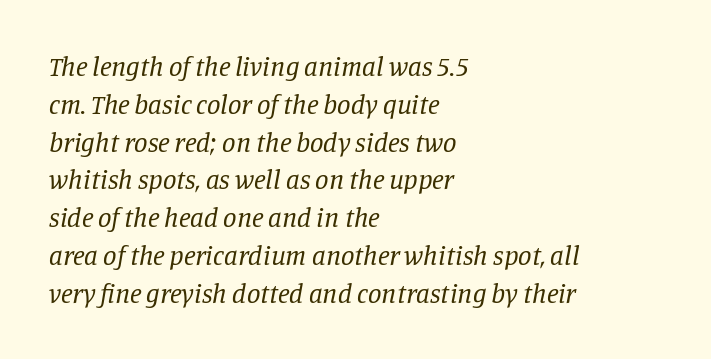
Q: Is the text bold? A: No.
Q: Is the text italic (slanted)? A: Yes, it leans right by about 11 degrees.
Q: Is the text underlined? A: No.
Q: How is the paragraph aligned? A: Left-aligned.
Q: Is the spacing between letters normal or unusually wide? A: Normal.
Q: Is the spacing between lines tight, normal or loose? A: Normal.
